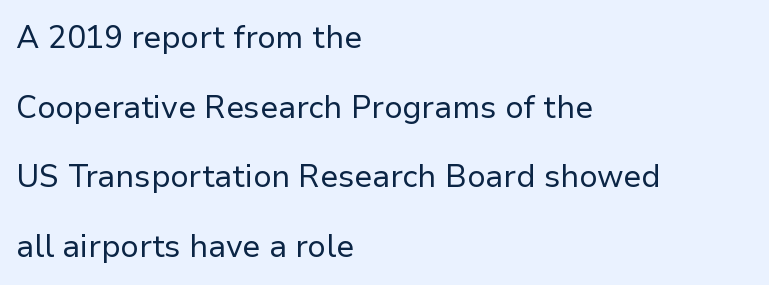
The image shows 31 px regular-weight sans-serif type, upright; set left-aligned, loose line spacing (2.25x), normal letter spacing, not underlined; low stroke contrast and a medium x-height.
